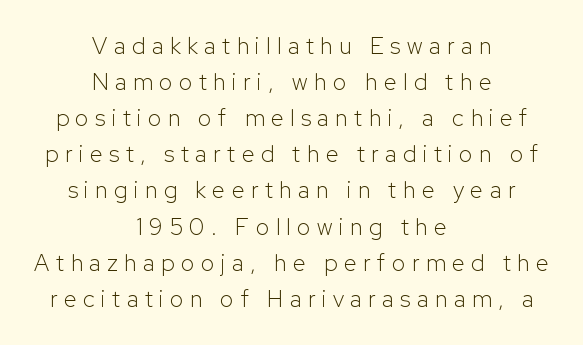
{"italic": "no", "bold": "no", "underline": "no", "align": "center", "line_spacing": "normal", "line_spacing_ratio": 1.57, "letter_spacing": "wide", "letter_spacing_em": 0.29, "glyph_px": 23}
